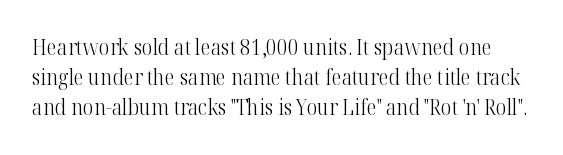
{"italic": "no", "bold": "no", "underline": "no", "line_spacing": "normal", "line_spacing_ratio": 1.44, "letter_spacing": "normal", "letter_spacing_em": 0.0, "glyph_px": 21}
